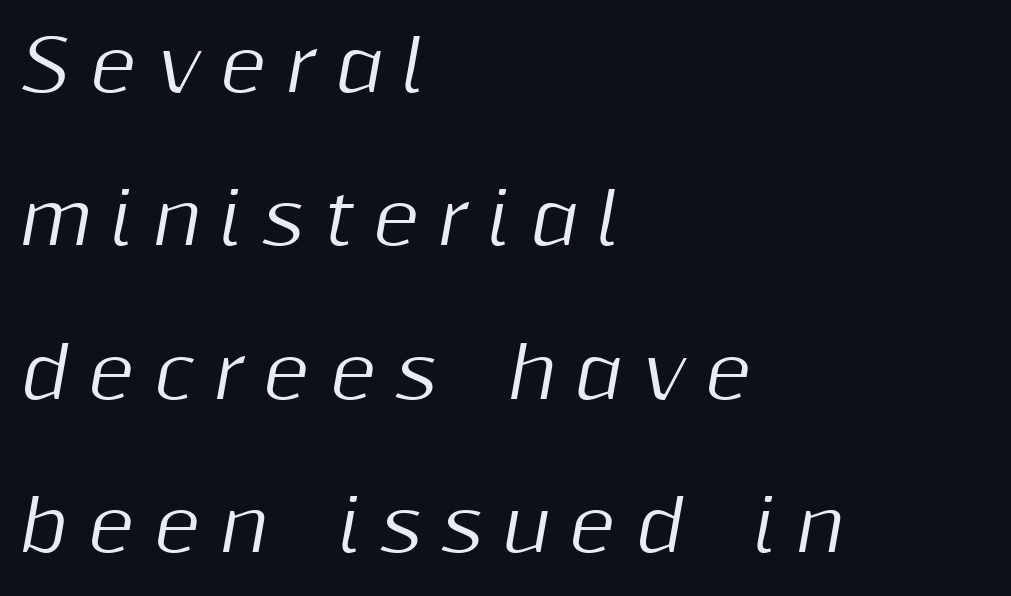
Q: Is the text italic (slanted)? A: Yes, it leans right by about 10 degrees.
Q: Is the text underlined? A: No.
Q: How is the paragraph aligned? A: Left-aligned.
Q: Is the spacing between letters normal or unusually wide? A: Unusually wide.
Q: Is the spacing between lines tight, normal or loose? A: Loose.
Q: Width (condensed, normal, or wide)? A: Normal.
Q: Stroke contrast? A: Medium.
Q: x-height? A: Medium.
Q: Monospaced? A: No.
